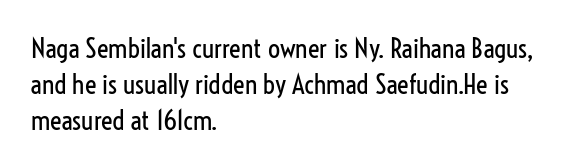
The image shows 27 px text type, upright; set left-aligned, normal line spacing (1.33x), normal letter spacing, not underlined.
